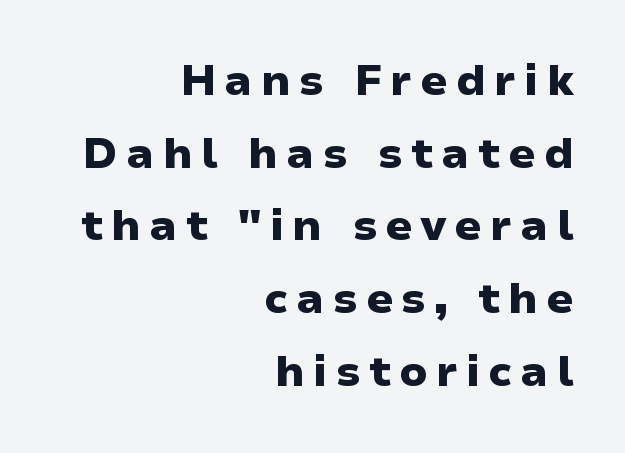
Check the space under the baseline: it is left empty. Here the designer chose a conventional face with non-uniform glyph widths. Compared with typical paragraphs, the rows here are spaced about the same. Chunky letters — that's bold for sure. What kind of face is this? One without serifs — a sans. Which margin do the lines hug? The right one — the left edge is uneven.
